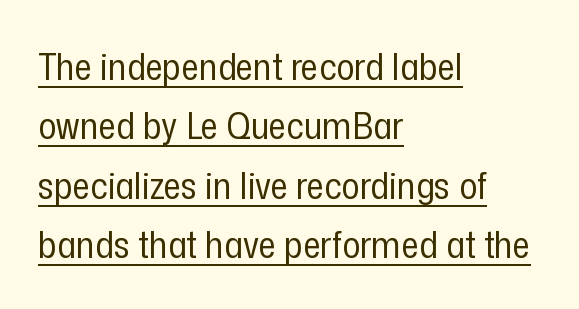
{"serif": "no", "italic": "no", "bold": "no", "weight": "regular", "width": "condensed", "stroke_contrast": "low", "x_height": "medium", "monospaced": "no", "underline": "yes", "align": "left", "line_spacing": "normal", "line_spacing_ratio": 1.56, "letter_spacing": "normal", "letter_spacing_em": 0.0, "glyph_px": 38}
